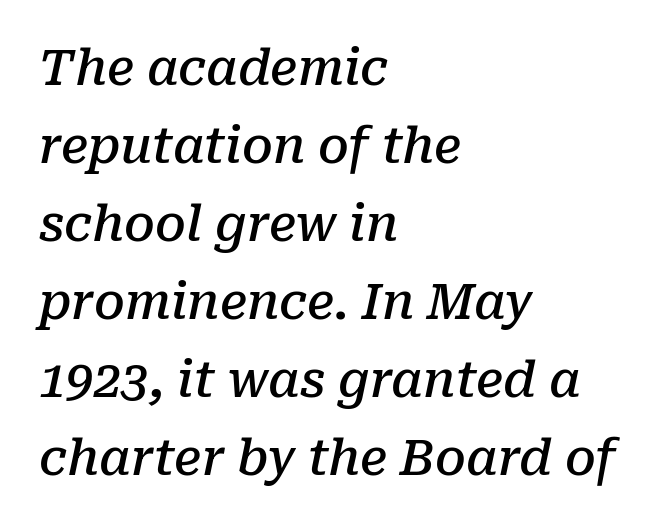
The image shows 49 px semibold serif type, italic (leaning right); set left-aligned, normal line spacing (1.59x), normal letter spacing, not underlined; low stroke contrast and a medium x-height.
